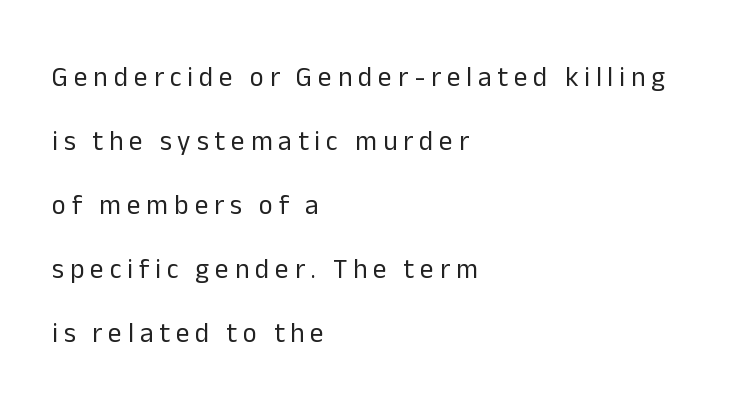
Visually the block forms a straight wall on the left and a jagged coastline on the right. Plain, unruled lines of type. There is plenty of visible air inserted between adjacent glyphs. Quick note: not italic, upright. Successive baselines arrive slowly, with a big drop between each. Letters have the restrained weight of plain body copy at most.
